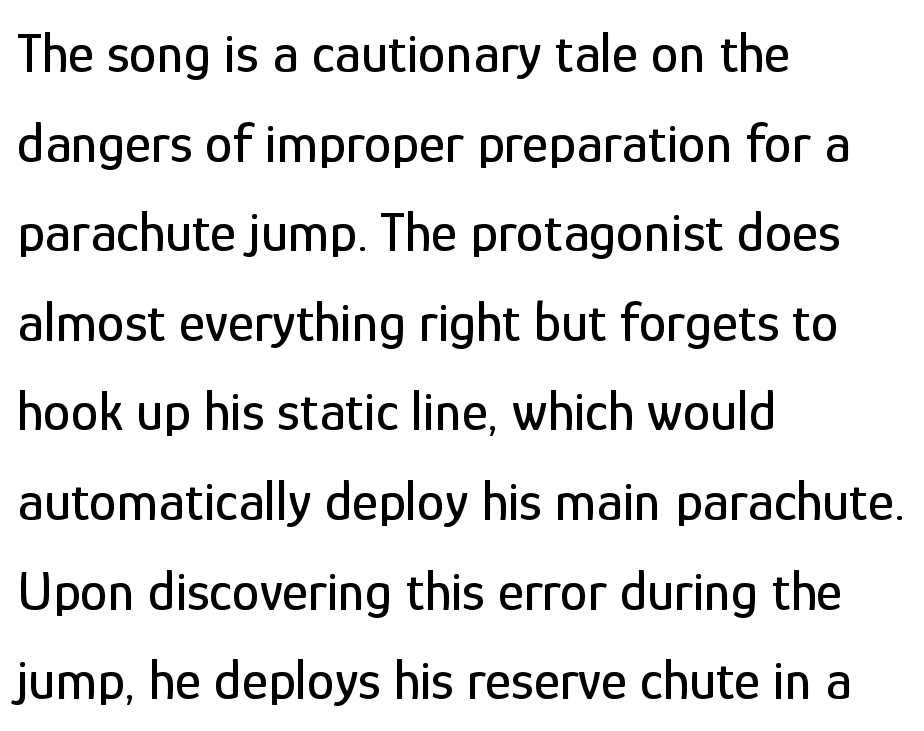
{"serif": "no", "italic": "no", "width": "condensed", "stroke_contrast": "low", "x_height": "medium", "monospaced": "no", "underline": "no", "align": "left", "line_spacing": "normal", "line_spacing_ratio": 1.6, "letter_spacing": "normal", "letter_spacing_em": 0.0, "glyph_px": 56}
